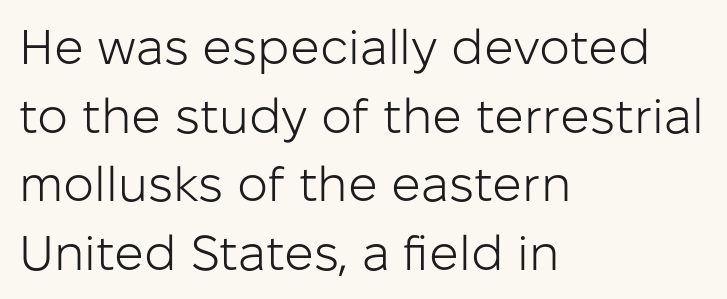
The image shows 49 px light sans-serif type, upright; set left-aligned, normal line spacing (1.4x), normal letter spacing, not underlined; low stroke contrast and a medium x-height.
